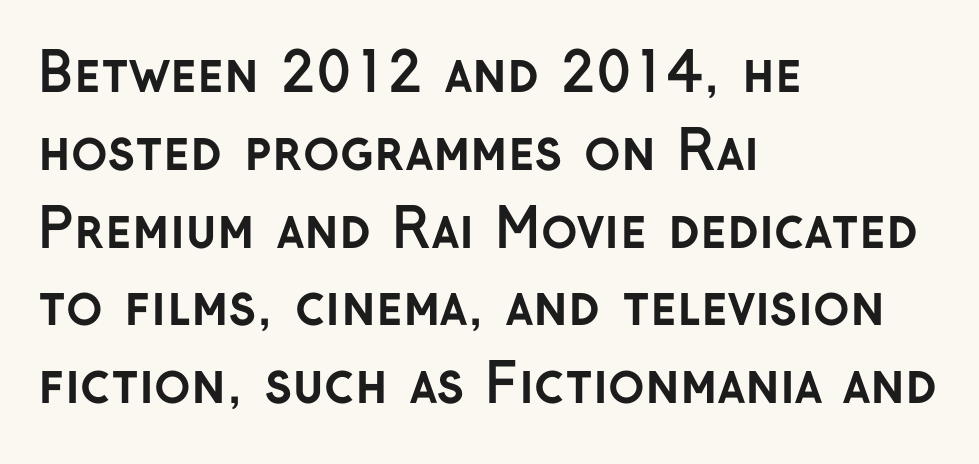
{"serif": "no", "italic": "no", "bold": "yes", "weight": "semibold", "width": "normal", "stroke_contrast": "low", "x_height": "medium", "monospaced": "no", "underline": "no", "align": "left", "line_spacing": "normal", "line_spacing_ratio": 1.44, "letter_spacing": "normal", "letter_spacing_em": 0.0, "glyph_px": 54}
